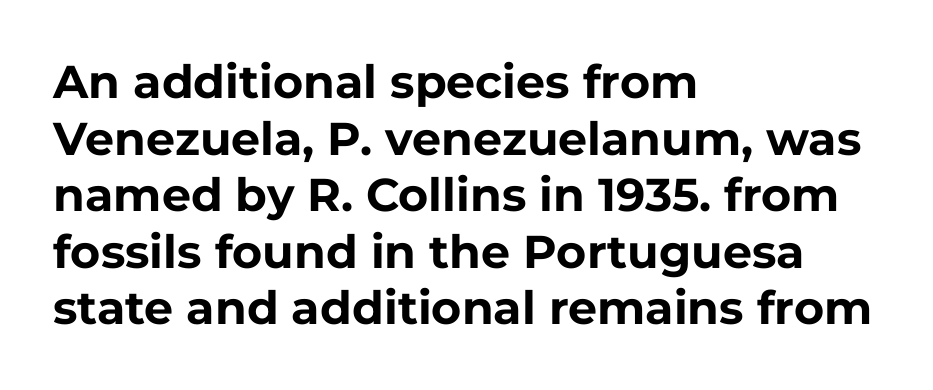
Q: Is the text bold? A: Yes.
Q: Is the text italic (slanted)? A: No, it is upright.
Q: Is the typeface a serif or a sans-serif typeface? A: Sans-serif.
Q: Is the text underlined? A: No.
Q: How is the paragraph aligned? A: Left-aligned.
Q: Is the spacing between letters normal or unusually wide? A: Normal.
Q: Width (condensed, normal, or wide)? A: Normal.
Q: Stroke contrast? A: Low.
Q: x-height? A: Medium.
Q: Monospaced? A: No.
